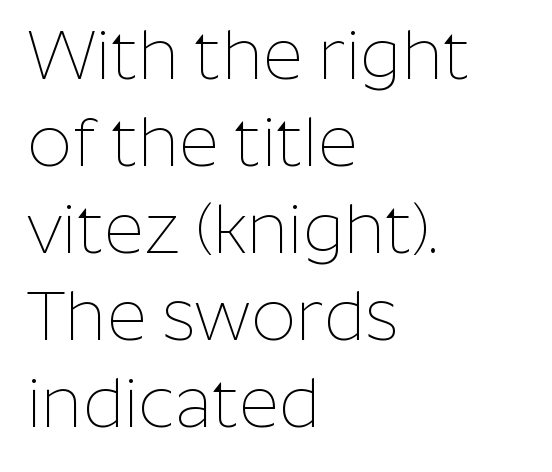
The baseline area is clear. Character widths vary here, with narrow letters taking less room than wide ones. These lines are set flush left with a ragged right edge. The vertical gap from one line to the next is medium.
